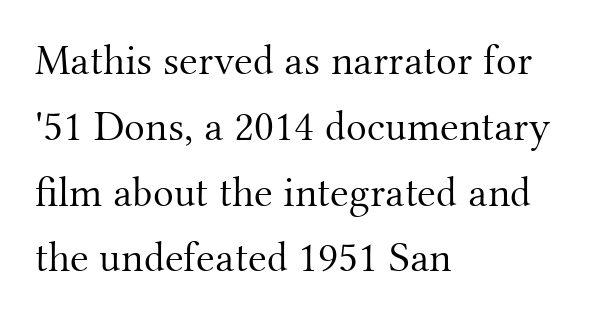
Q: Is the text bold? A: No.
Q: Is the text italic (slanted)? A: No, it is upright.
Q: Is the typeface a serif or a sans-serif typeface? A: Serif.
Q: Is the text underlined? A: No.
Q: How is the paragraph aligned? A: Left-aligned.
Q: Is the spacing between letters normal or unusually wide? A: Normal.
Q: Is the spacing between lines tight, normal or loose? A: Normal.
Q: Width (condensed, normal, or wide)? A: Normal.
Q: Stroke contrast? A: Medium.
Q: x-height? A: Small.
Q: Monospaced? A: No.
